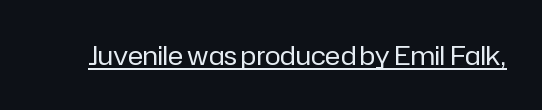
{"italic": "no", "bold": "no", "underline": "yes", "letter_spacing": "normal", "letter_spacing_em": 0.0, "glyph_px": 26}
